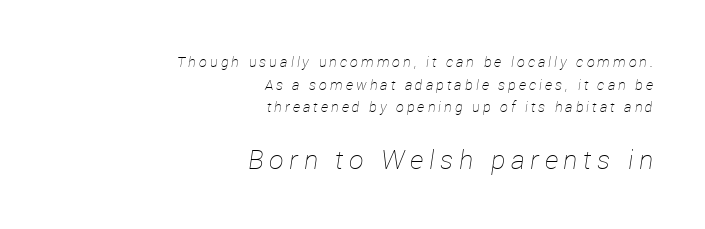
Q: Is the text bold? A: No.
Q: Is the text italic (slanted)? A: Yes, it leans right by about 12 degrees.
Q: Is the text underlined? A: No.
Q: How is the paragraph aligned? A: Right-aligned.
Q: Is the spacing between letters normal or unusually wide? A: Unusually wide.
Q: Is the spacing between lines tight, normal or loose? A: Normal.
Q: Which block of text is set in a larger size, the first (top) or the second (bottom)? A: The second (bottom) one.
